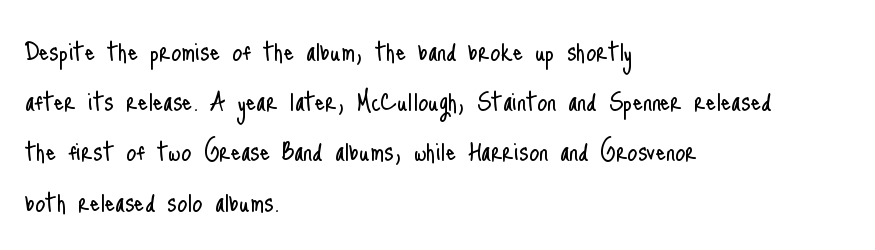
The image shows 32 px light, condensed sans-serif type, upright; set left-aligned, normal line spacing (1.57x), normal letter spacing, not underlined; low stroke contrast and a small x-height.
